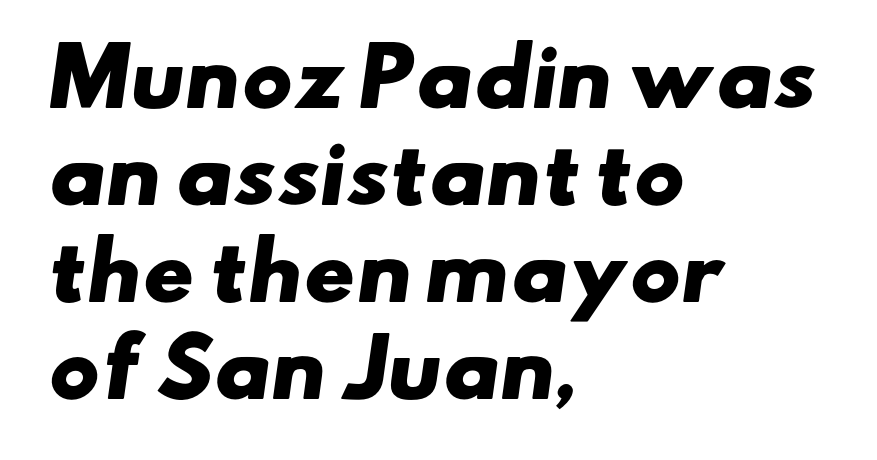
Heavy, bold letterforms. Regarding leading, the lines here are spaced in the standard way. Has an underline been added? It has not. Inter-character spacing is left at the font's built-in metrics. Each letter keeps its own natural width here, so spacing adapts to shape.
